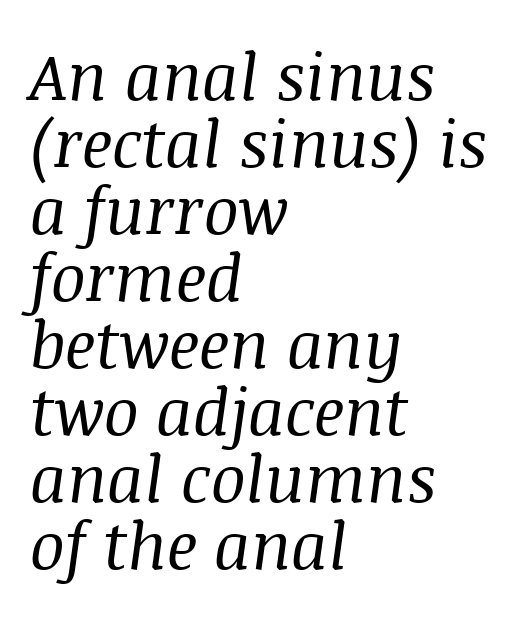
Caption: standard tracking, unaltered. The space directly below the letters is spotless. The letterforms sit at book weight or below. Does the type have serifs? Yes, each stem ends in a small foot. The typography opts for an oblique posture over an upright one. The text block is weighted toward the left margin, trailing off unevenly rightward.
